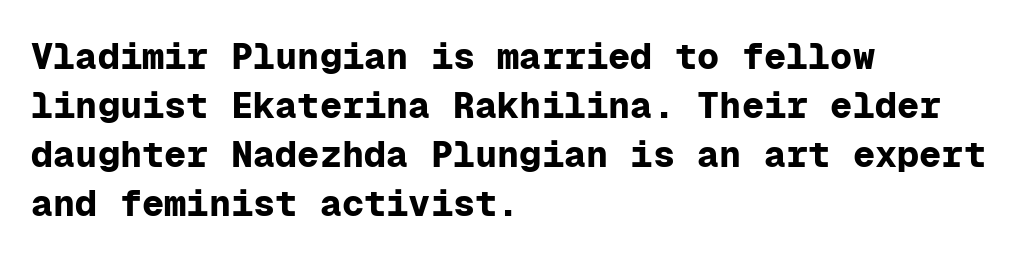
A classic flush-left, rag-right setting is used for this passage. Note the uniform advance width — an 'i' takes as much space as an 'm'. The horizontal fit of the characters is conventional and even. This is roman type, the default non-slanted kind. Every letter is thick-stroked: bold, no question. Whoever set this chose a conventional vertical rhythm.
